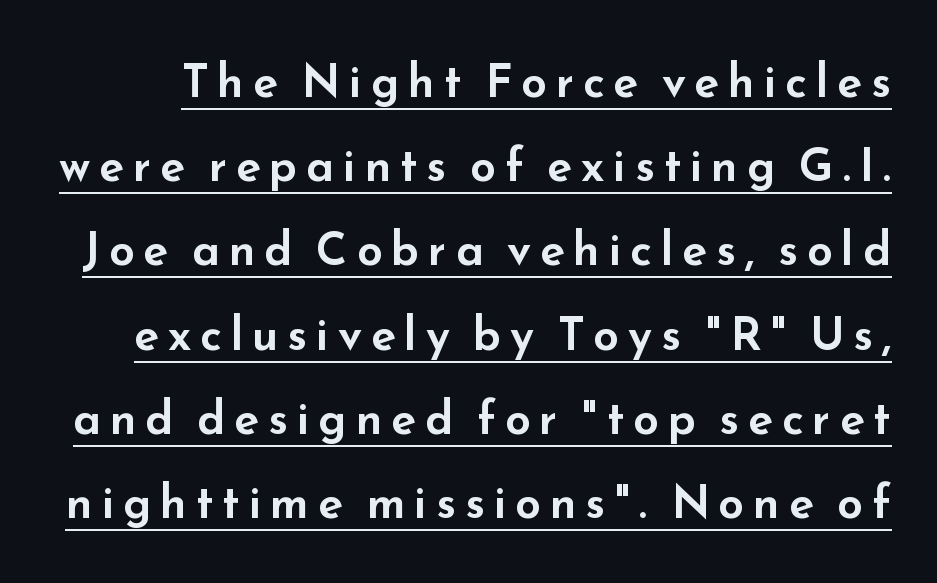
The image shows 46 px wide sans-serif type, upright; set line spacing 1.83x, underlined; low stroke contrast and a small x-height.
